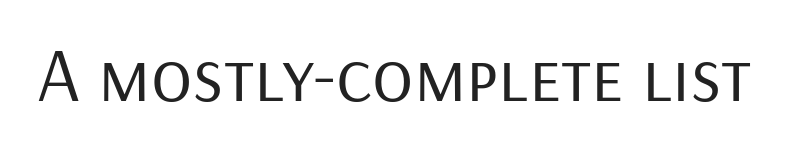
The image shows 76 px regular-weight sans-serif type, upright; set normal letter spacing, not underlined; low stroke contrast and a medium x-height.
